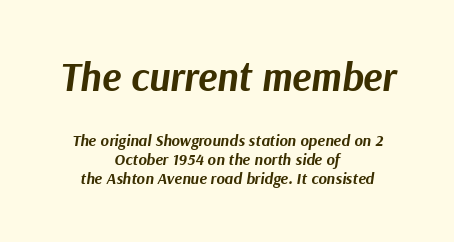
Q: Is the text bold? A: Yes.
Q: Is the text italic (slanted)? A: Yes, it leans right by about 9 degrees.
Q: Is the text underlined? A: No.
Q: How is the paragraph aligned? A: Centered.
Q: Is the spacing between letters normal or unusually wide? A: Normal.
Q: Which block of text is set in a larger size, the first (top) or the second (bottom)? A: The first (top) one.
Q: Width (condensed, normal, or wide)? A: Normal.
Q: Stroke contrast? A: Medium.
Q: x-height? A: Medium.
Q: Monospaced? A: No.
